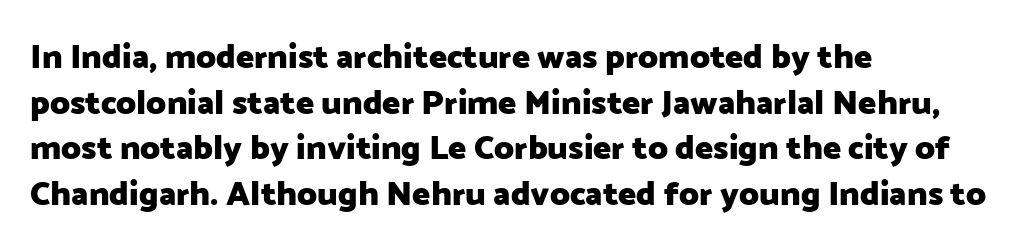
Beneath every word, the page is bare. Is the block centered? No — it sits flush against the left margin. Is the letter spacing exaggerated? No — it looks like the ordinary default. Is the type bold? Yes — the strokes are clearly thick and heavy. Spacing verdict: proportional, widths tailored to each character. Baseline-to-baseline distance is the conventional proportion of letter height.
